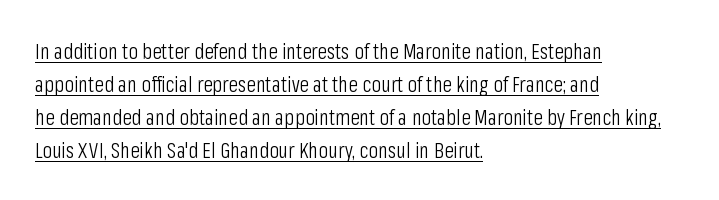
{"italic": "no", "bold": "no", "underline": "yes", "align": "left", "line_spacing": "normal", "line_spacing_ratio": 1.5, "letter_spacing": "normal", "letter_spacing_em": 0.0, "glyph_px": 22}
